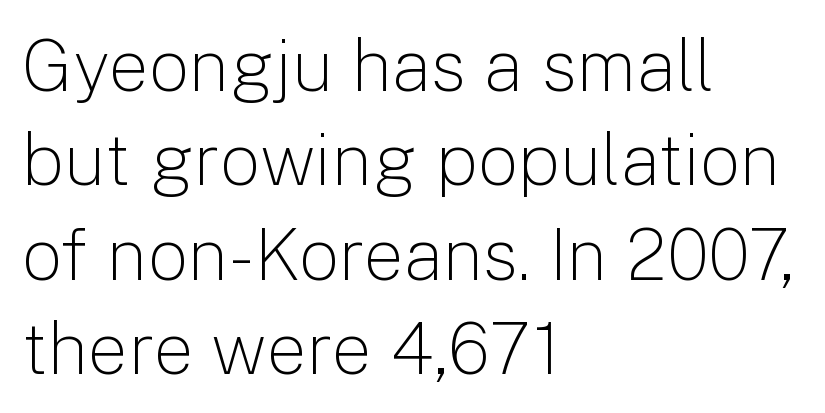
{"serif": "no", "italic": "no", "bold": "no", "weight": "light", "width": "normal", "stroke_contrast": "low", "x_height": "medium", "monospaced": "no", "underline": "no", "align": "left", "line_spacing": "normal", "line_spacing_ratio": 1.31, "letter_spacing": "normal", "letter_spacing_em": 0.0, "glyph_px": 72}
